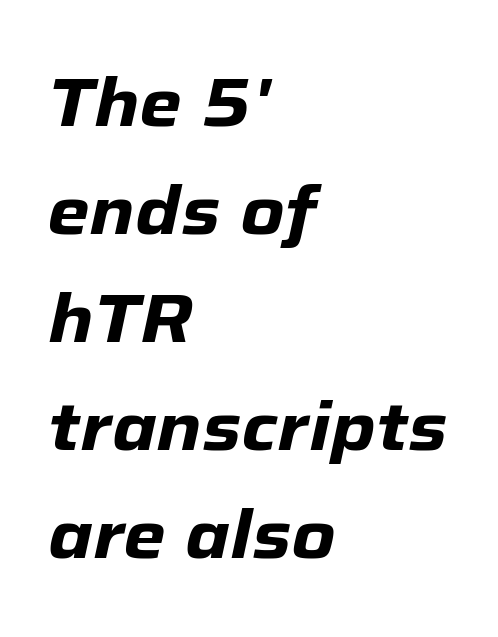
{"italic": "yes", "lean": "right", "slant_degrees": 12, "bold": "yes", "weight": "heavy", "width": "normal", "stroke_contrast": "low", "x_height": "medium", "monospaced": "no", "underline": "no", "align": "left", "line_spacing": "normal", "line_spacing_ratio": 1.59, "letter_spacing": "normal", "letter_spacing_em": 0.0, "glyph_px": 68}
